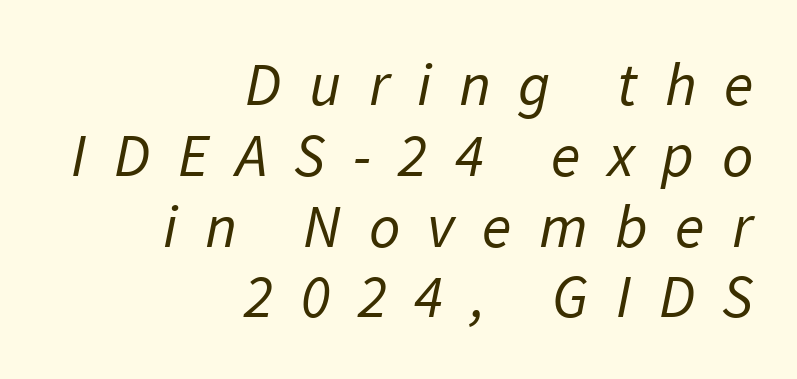
{"serif": "no", "bold": "no", "weight": "regular", "width": "normal", "stroke_contrast": "low", "x_height": "medium", "monospaced": "no", "underline": "no", "align": "right", "line_spacing_ratio": 1.16, "letter_spacing": "wide", "letter_spacing_em": 0.45, "glyph_px": 61}
